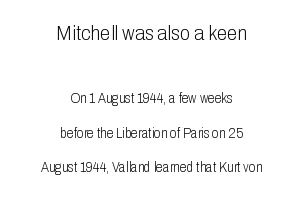
The image shows 21 px text type, upright; set centered, loose line spacing (2.48x), normal letter spacing, not underlined; the first (top) block is 1.5x larger.
